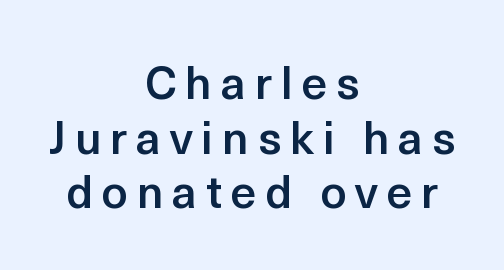
Q: Is the text bold? A: Semi-bold.
Q: Is the text italic (slanted)? A: No, it is upright.
Q: Is the typeface a serif or a sans-serif typeface? A: Sans-serif.
Q: Is the text underlined? A: No.
Q: How is the paragraph aligned? A: Centered.
Q: Width (condensed, normal, or wide)? A: Normal.
Q: x-height? A: Medium.
Q: Monospaced? A: No.
